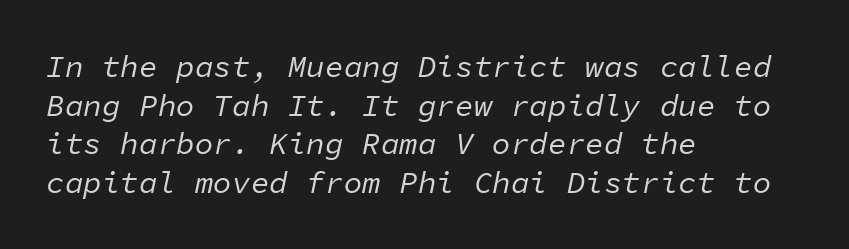
Q: Is the text bold? A: No.
Q: Is the text italic (slanted)? A: Yes, it leans right by about 11 degrees.
Q: Is the text underlined? A: No.
Q: How is the paragraph aligned? A: Left-aligned.
Q: Is the spacing between letters normal or unusually wide? A: Normal.
Q: Is the spacing between lines tight, normal or loose? A: Normal.
Q: Width (condensed, normal, or wide)? A: Normal.
Q: Stroke contrast? A: Low.
Q: x-height? A: Medium.
Q: Monospaced? A: Yes.
